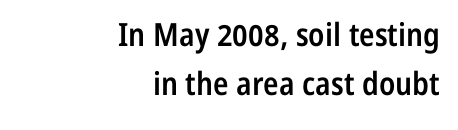
Horizontal bands of white between lines are of average thickness. Characters follow at the spacing the type designer built in. Characters remain perfectly vertical along every line. Visually the block forms a straight wall on the right and a jagged coastline on the left.
